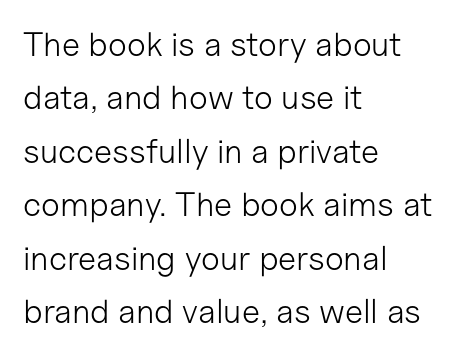
The image shows 34 px light sans-serif type, upright; set left-aligned, normal line spacing (1.57x), normal letter spacing, not underlined; low stroke contrast and a medium x-height.
